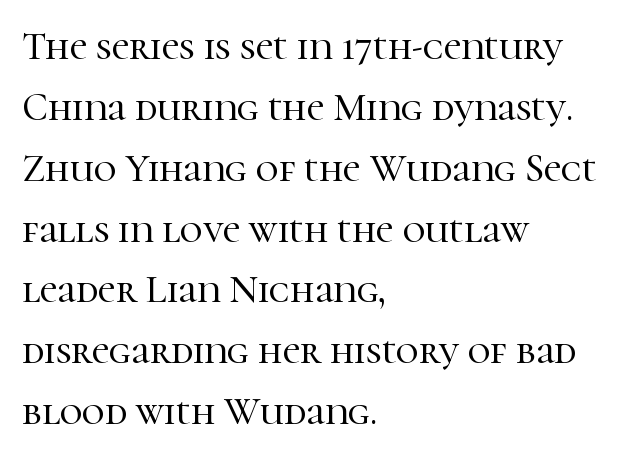
Words appear dense and cohesive because spacing is normal. How would I describe the line gaps? Plain and ordinary. Letterform terminals end in serifs throughout the passage. Note the varied advance widths — an 'i' is clearly narrower than an 'm'. Caption: multi-line text, flush left, ragged right.
